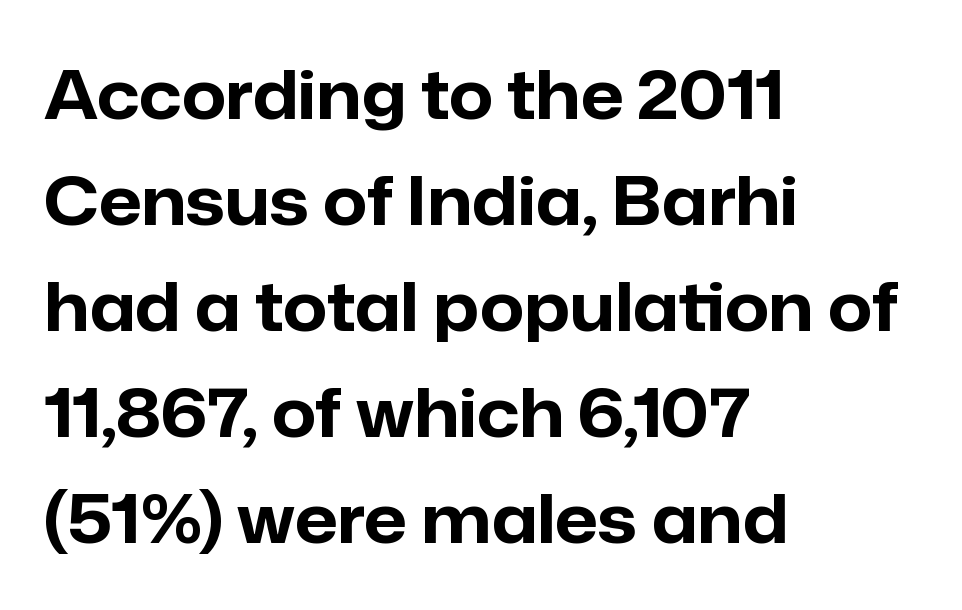
The image shows 68 px bold sans-serif type, upright; set left-aligned, normal line spacing (1.56x), normal letter spacing, not underlined; low stroke contrast and a medium x-height.
